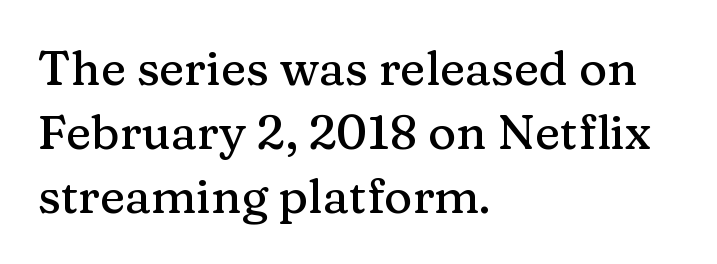
The image shows 48 px serif type, upright; set left-aligned, normal line spacing (1.33x), normal letter spacing, not underlined; medium stroke contrast and a medium x-height.
